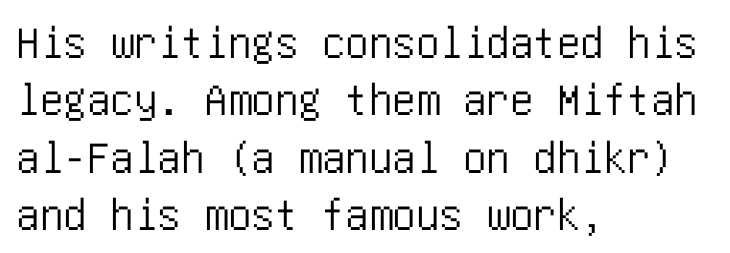
The image shows 47 px condensed sans-serif type, upright; set left-aligned, line spacing 1.22x, normal letter spacing, not underlined; low stroke contrast and a large x-height.
